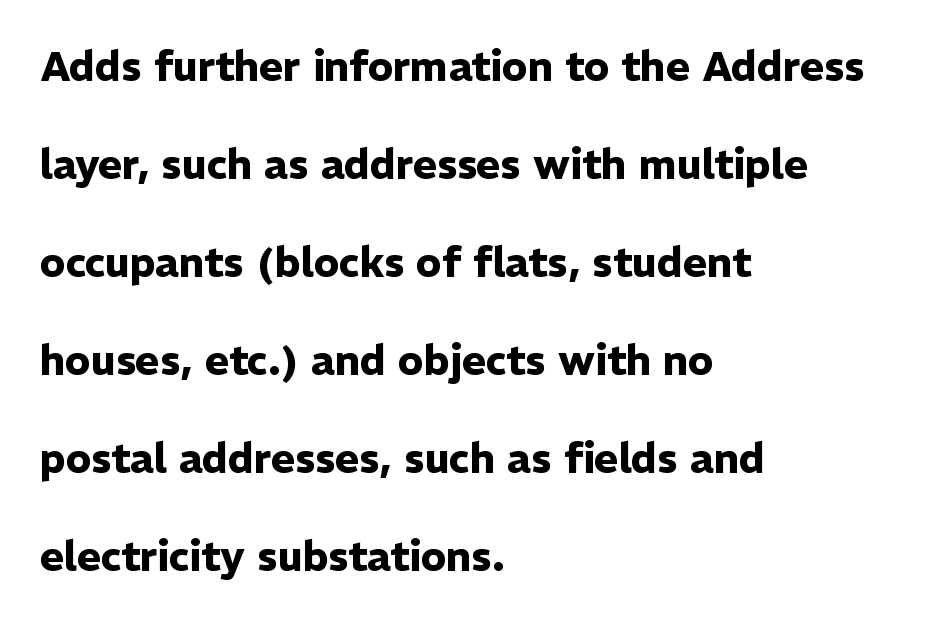
The image shows 41 px heavy sans-serif type, upright; set left-aligned, loose line spacing (2.39x), normal letter spacing, not underlined; low stroke contrast and a medium x-height.
